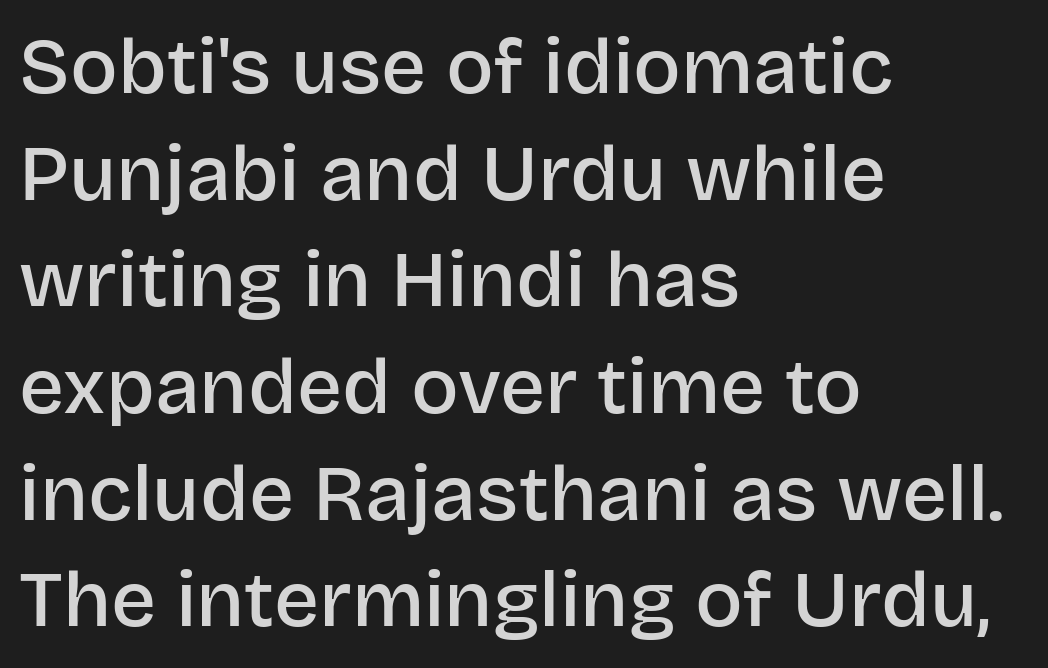
{"serif": "no", "italic": "no", "bold": "semi", "weight": "semibold", "width": "normal", "stroke_contrast": "low", "x_height": "large", "monospaced": "no", "underline": "no", "align": "left", "line_spacing": "normal", "line_spacing_ratio": 1.35, "letter_spacing": "normal", "letter_spacing_em": 0.0, "glyph_px": 79}
